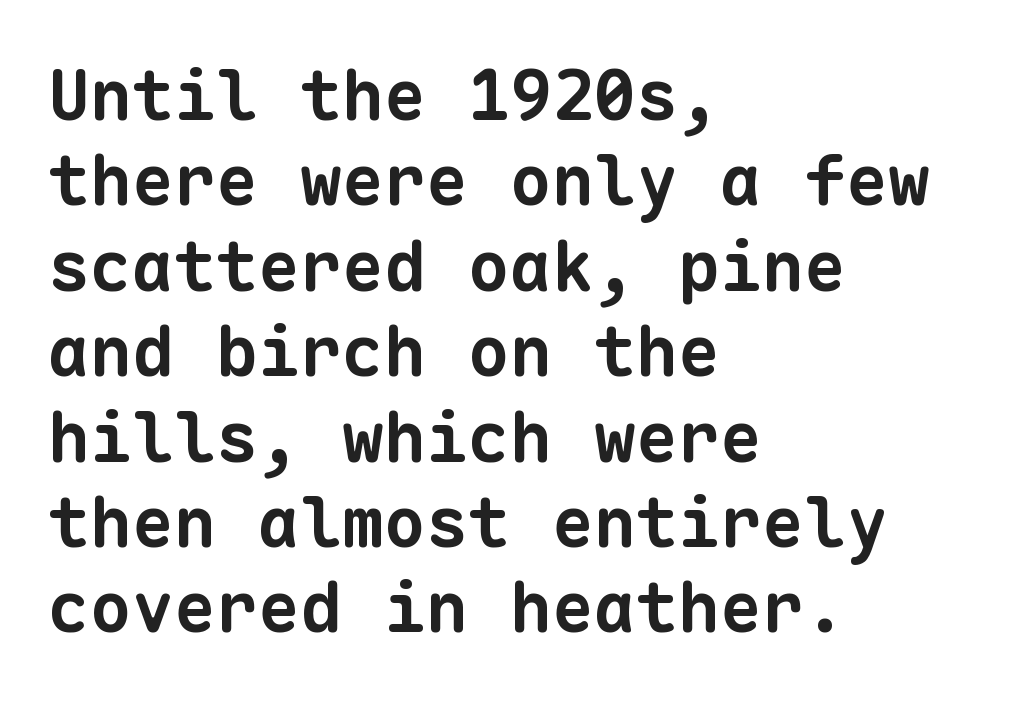
The image shows 70 px bold sans-serif type, monospaced; set left-aligned, line spacing 1.22x, normal letter spacing, not underlined; low stroke contrast and a medium x-height.
